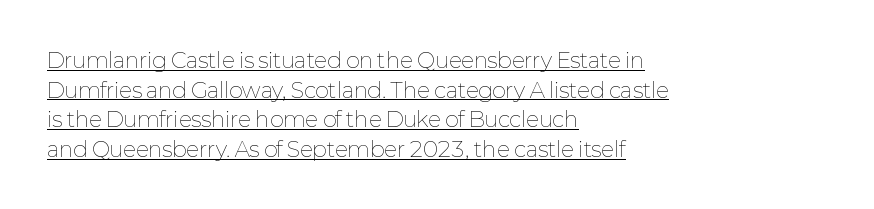
Glyph-to-glyph distance matches everyday printed text. Unbolded letterforms with no extra heft. This is underlined copy, the kind a proofreader might mark for attention. The axis of the letterforms is exactly vertical. Regarding leading, the lines here are spaced in the standard way.
